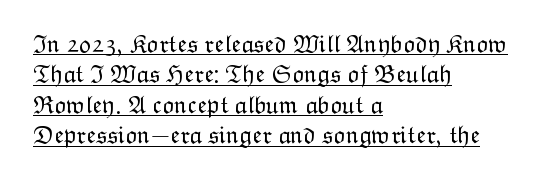
One-word summary of the alignment: left. The weight would be labelled regular, book, light, or lighter still. Decoration check: the copy is underlined. You could call the tracking neutral — neither tight nor loose. These lines were composed using upright roman letters.
